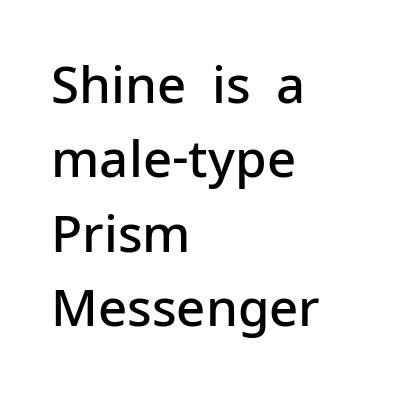
{"serif": "no", "italic": "no", "bold": "semi", "weight": "semibold", "width": "normal", "stroke_contrast": "low", "x_height": "medium", "monospaced": "no", "underline": "no", "align": "left", "line_spacing": "normal", "line_spacing_ratio": 1.46, "letter_spacing": "normal", "letter_spacing_em": 0.0, "glyph_px": 51}
